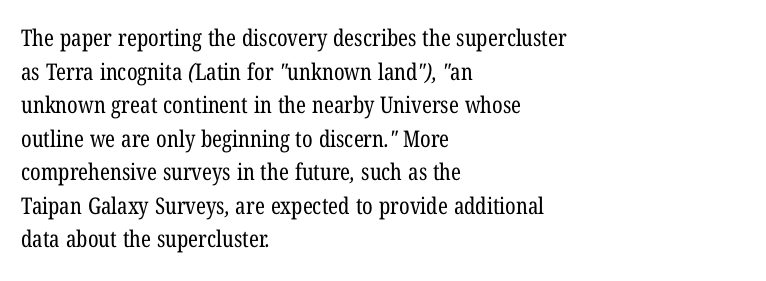
The image shows 23 px text type; set left-aligned, normal line spacing (1.46x), normal letter spacing, not underlined.
